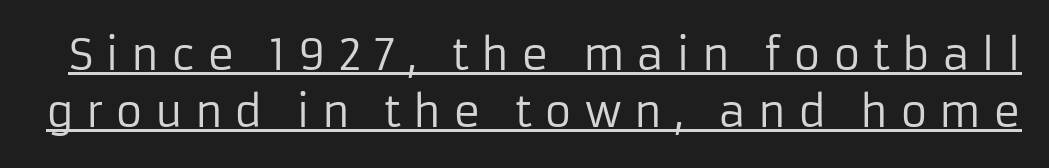
Q: Is the text bold? A: No.
Q: Is the text italic (slanted)? A: No, it is upright.
Q: Is the typeface a serif or a sans-serif typeface? A: Sans-serif.
Q: Is the text underlined? A: Yes.
Q: Is the spacing between letters normal or unusually wide? A: Unusually wide.
Q: Is the spacing between lines tight, normal or loose? A: Normal.
Q: Width (condensed, normal, or wide)? A: Normal.
Q: Stroke contrast? A: Low.
Q: x-height? A: Medium.
Q: Monospaced? A: No.
